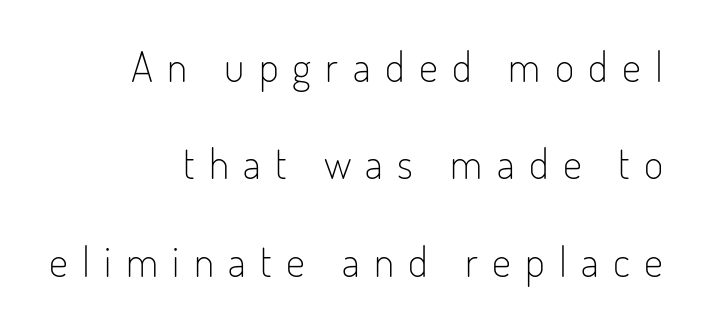
The image shows 42 px light, condensed sans-serif type, upright; set right-aligned, loose line spacing (2.32x), unusually wide letter spacing (+0.34 em), not underlined; low stroke contrast and a small x-height.
